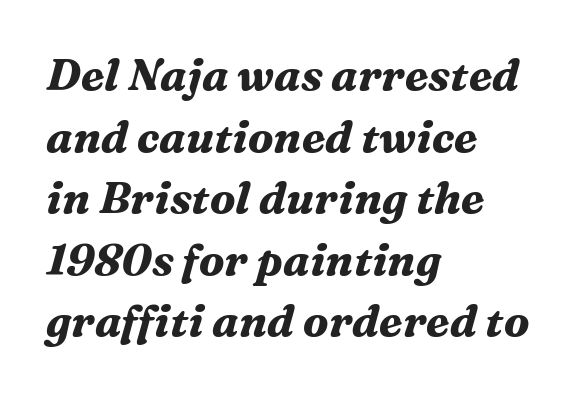
{"serif": "yes", "italic": "yes", "lean": "right", "slant_degrees": 16, "bold": "yes", "weight": "bold", "width": "normal", "stroke_contrast": "medium", "x_height": "medium", "monospaced": "no", "underline": "no", "align": "left", "line_spacing": "normal", "line_spacing_ratio": 1.4, "letter_spacing": "normal", "letter_spacing_em": 0.0, "glyph_px": 44}
